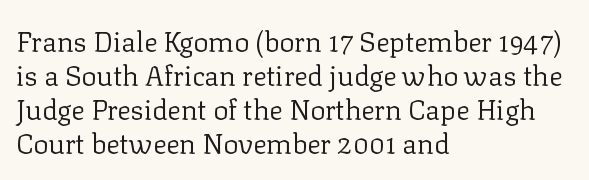
The image shows 28 px regular-weight serif type, upright; set left-aligned, line spacing 1.22x, normal letter spacing, not underlined; low stroke contrast and a medium x-height.
